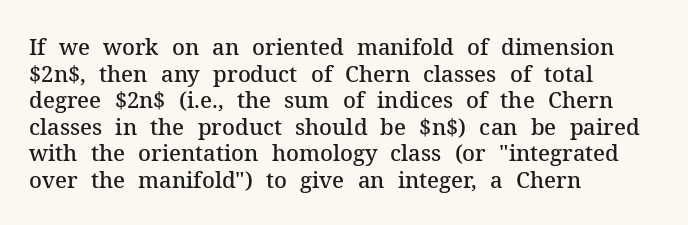
No word sits above an underline. The setting favours the left margin, as ordinary paragraphs usually do. This is the in-between weight designers call semibold or demi. This is the regular roman posture of the typeface. Observe the ordinary spacing: letters are neighbours, not strangers.
